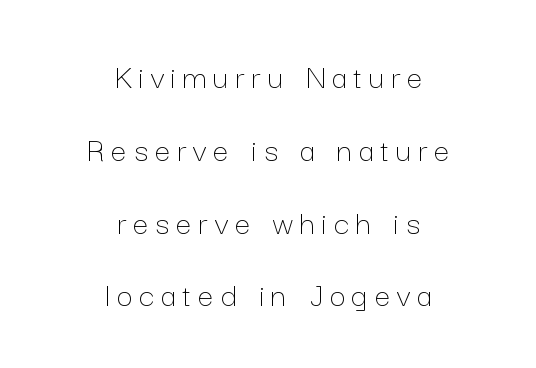
{"italic": "no", "bold": "no", "weight": "thin", "width": "normal", "stroke_contrast": "low", "x_height": "medium", "monospaced": "no", "underline": "no", "align": "center", "line_spacing": "loose", "line_spacing_ratio": 2.08, "letter_spacing": "wide", "letter_spacing_em": 0.2, "glyph_px": 35}
